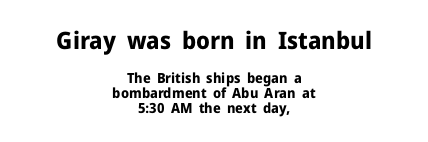
The image shows 24 px bold type, upright; set centered, tight line spacing (1.08x), normal letter spacing, not underlined; the first (top) block is 1.71x larger.
